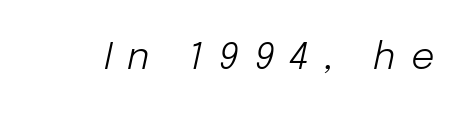
Observe the wide spacing: letters keep a clear distance from each other. The strokes are not fattened; the text isn't bold. You could not count columns in this text — the font is proportionally spaced. It's the slanting kind of type. No word sits above an underline.
